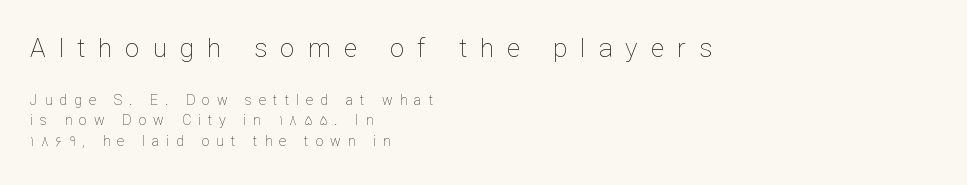
Typesetter's note — upper block bumped up in size, lower block left smaller. The paragraph has a hard left edge and a soft right edge. In terms of posture, this sample is upright. The horizontal fit of the characters is loose and conspicuously gappy. Just letters on the line, the space beneath them empty.
